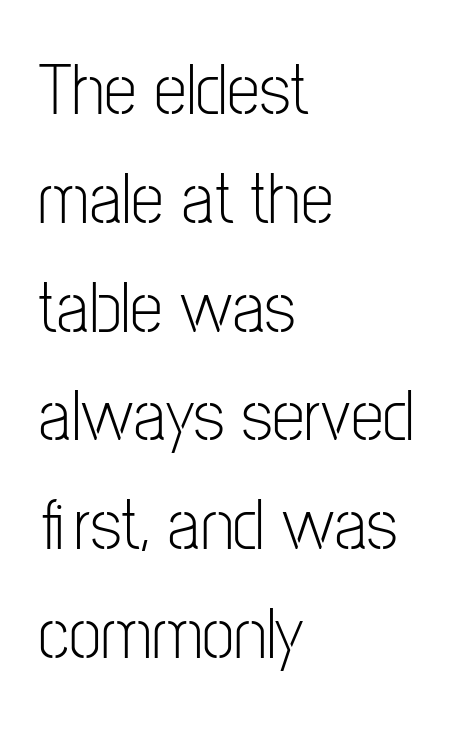
Q: Is the text bold? A: No.
Q: Is the text italic (slanted)? A: No, it is upright.
Q: Is the typeface a serif or a sans-serif typeface? A: Sans-serif.
Q: Is the text underlined? A: No.
Q: How is the paragraph aligned? A: Left-aligned.
Q: Is the spacing between letters normal or unusually wide? A: Normal.
Q: Is the spacing between lines tight, normal or loose? A: Normal.
Q: Width (condensed, normal, or wide)? A: Condensed.
Q: Stroke contrast? A: Low.
Q: x-height? A: Medium.
Q: Monospaced? A: No.
